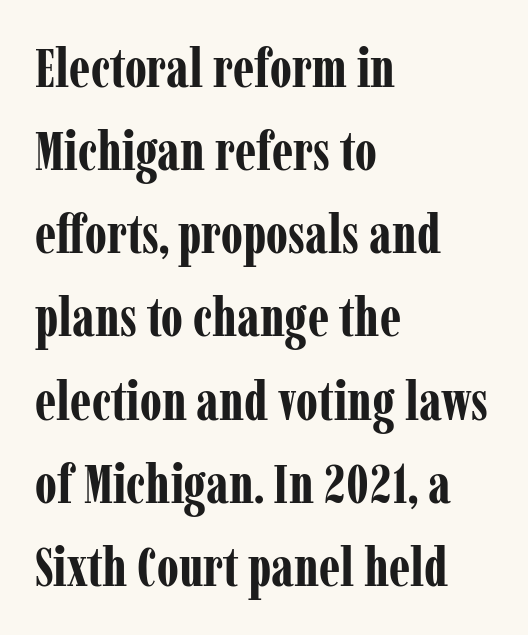
This sample keeps an unexceptional amount of space between lines. Layout note: lines flush left. The letterforms sit shoulder to shoulder at normal distance. Do the characters align in a grid? No, the font is proportional.
